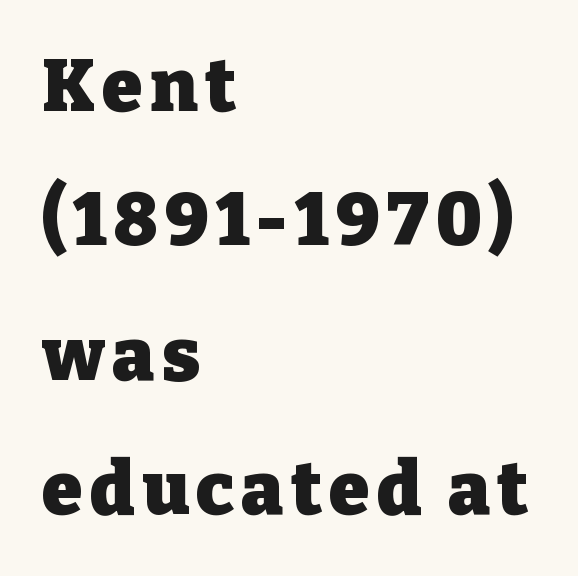
{"serif": "yes", "italic": "no", "bold": "yes", "weight": "heavy", "width": "normal", "stroke_contrast": "low", "x_height": "medium", "monospaced": "no", "underline": "no", "align": "left", "line_spacing_ratio": 1.84, "glyph_px": 73}
